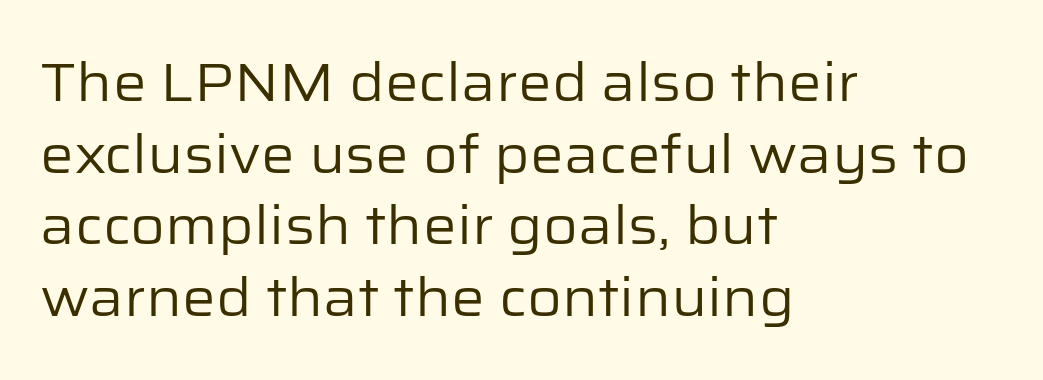
Q: Is the text bold? A: No.
Q: Is the text italic (slanted)? A: No, it is upright.
Q: Is the typeface a serif or a sans-serif typeface? A: Sans-serif.
Q: Is the text underlined? A: No.
Q: How is the paragraph aligned? A: Left-aligned.
Q: Is the spacing between letters normal or unusually wide? A: Normal.
Q: Is the spacing between lines tight, normal or loose? A: Normal.
Q: Width (condensed, normal, or wide)? A: Normal.
Q: Stroke contrast? A: Low.
Q: x-height? A: Medium.
Q: Monospaced? A: No.
